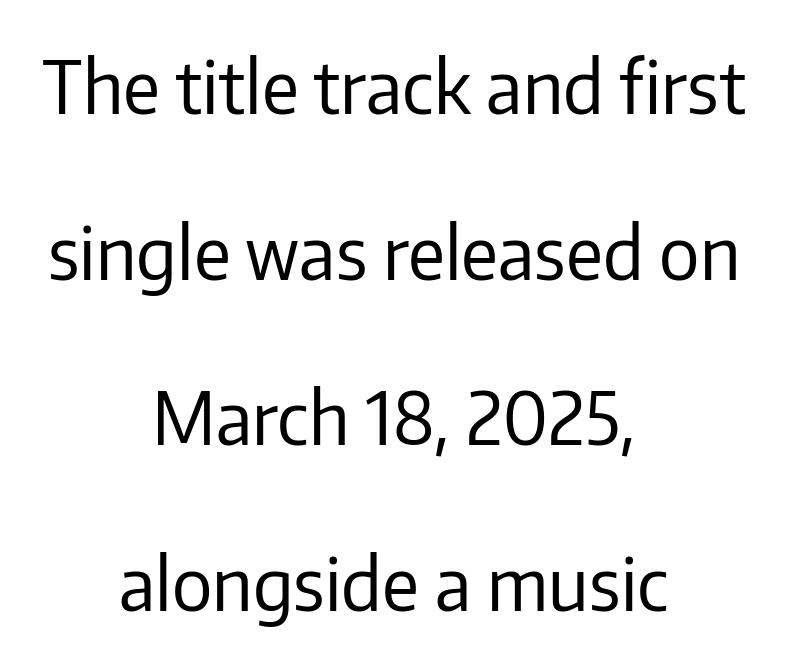
The image shows 72 px regular-weight sans-serif type, upright; set centered, loose line spacing (2.3x), normal letter spacing, not underlined; low stroke contrast and a medium x-height.
